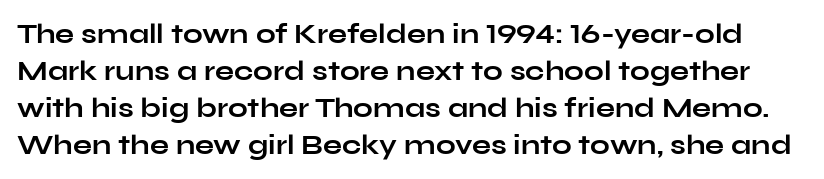
{"serif": "no", "italic": "no", "bold": "yes", "weight": "bold", "width": "wide", "stroke_contrast": "low", "x_height": "medium", "monospaced": "no", "underline": "no", "line_spacing": "normal", "line_spacing_ratio": 1.32, "letter_spacing": "normal", "letter_spacing_em": 0.0, "glyph_px": 28}
